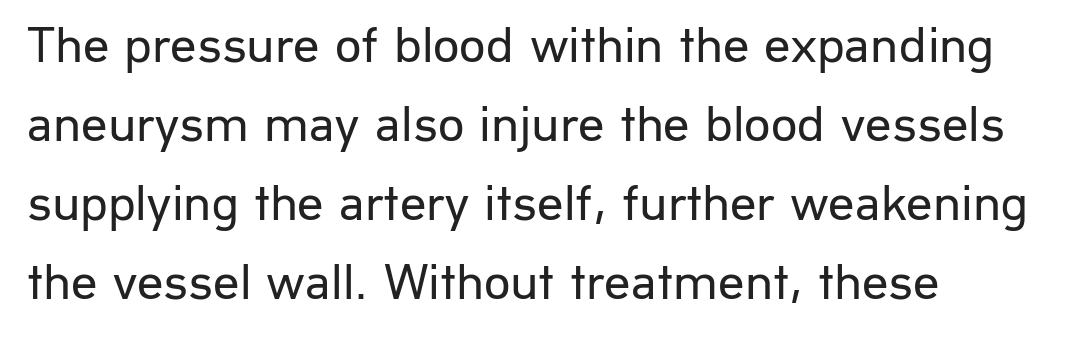
No word sits above an underline. Teacher's note: observe the even left margin — that is flush-left alignment. The passage shown is typed in a proportional face where columns would drift. Students, observe: this is what conventionally led text looks like. The weight would be labelled regular, book, light, or lighter still. The typography opts for an upright posture over an oblique one.
